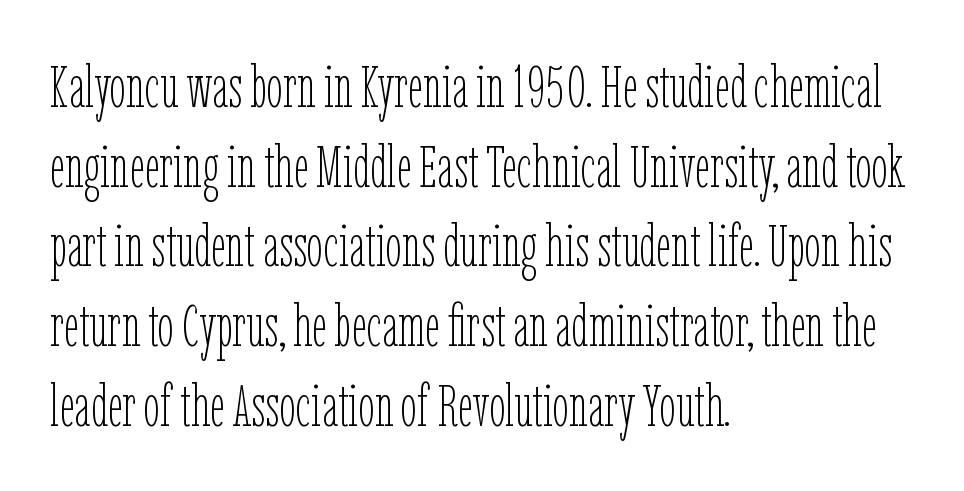
{"italic": "no", "bold": "no", "weight": "thin", "width": "condensed", "stroke_contrast": "low", "x_height": "medium", "monospaced": "no", "underline": "no", "align": "left", "line_spacing": "normal", "line_spacing_ratio": 1.35, "letter_spacing": "normal", "letter_spacing_em": 0.0, "glyph_px": 59}
